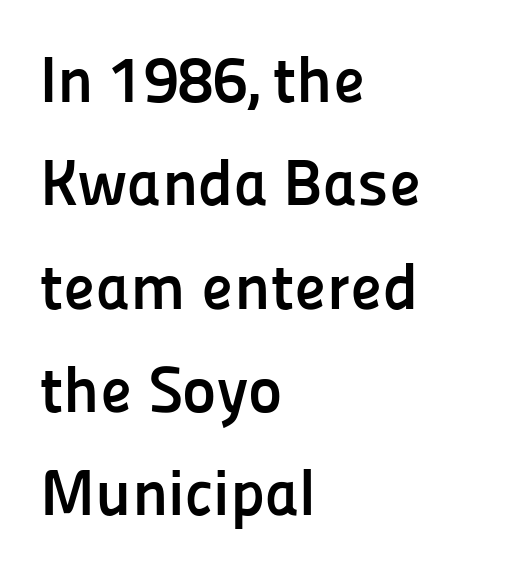
Just letters on the line, the space beneath them empty. The tracking reads as untouched default to a designer's eye. The compositor pushed each line to the left boundary. How heavy is the stroke? Heavy — this is a bold. Looks like regular typesetting: each glyph gets only the width it needs.
